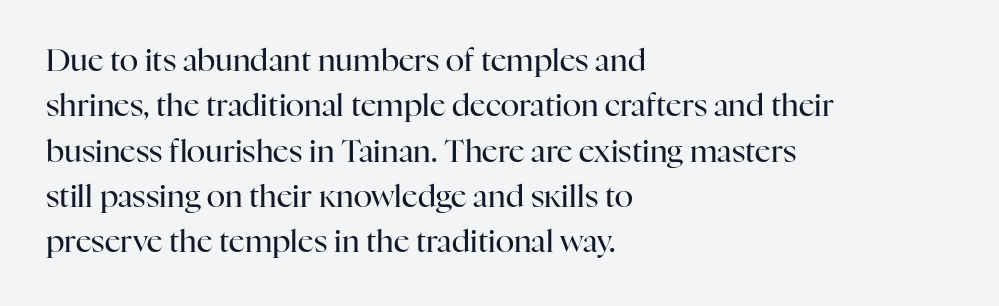
Unbolded letterforms with no extra heft. The glyphs are unaccompanied by any horizontal stroke below them. Varying glyph widths throughout — classic text-font behaviour. Each word holds together tightly as a unit, with standard inter-letter gaps. Line starts are locked; line ends wander.
